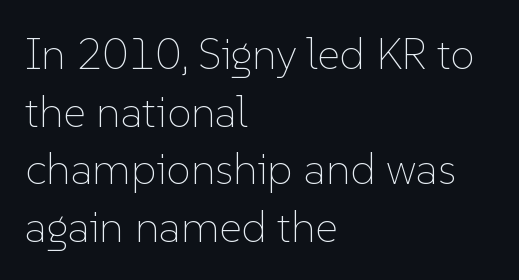
Does the lettering tilt? It doesn't — this is upright. The text block is weighted toward the left margin, trailing off unevenly rightward. Here the designer chose a conventional face with non-uniform glyph widths. Check the space under the baseline: it is left empty.
